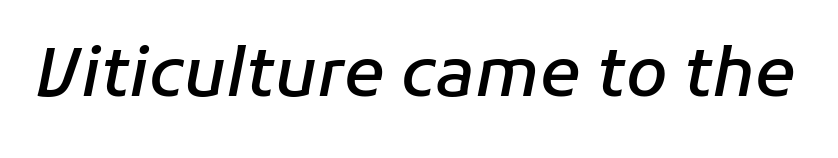
{"italic": "yes", "lean": "right", "slant_degrees": 11, "bold": "semi", "weight": "semibold", "width": "normal", "stroke_contrast": "low", "x_height": "medium", "monospaced": "no", "underline": "no", "letter_spacing": "normal", "letter_spacing_em": 0.0, "glyph_px": 67}
